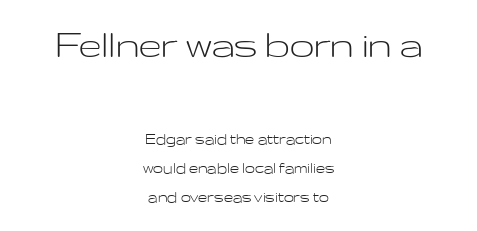
Q: Is the text bold? A: No.
Q: Is the text italic (slanted)? A: No, it is upright.
Q: Is the typeface a serif or a sans-serif typeface? A: Sans-serif.
Q: Is the text underlined? A: No.
Q: How is the paragraph aligned? A: Centered.
Q: Is the spacing between letters normal or unusually wide? A: Normal.
Q: Is the spacing between lines tight, normal or loose? A: Normal.
Q: Which block of text is set in a larger size, the first (top) or the second (bottom)? A: The first (top) one.
Q: Width (condensed, normal, or wide)? A: Wide.
Q: Stroke contrast? A: Low.
Q: x-height? A: Medium.
Q: Monospaced? A: No.
